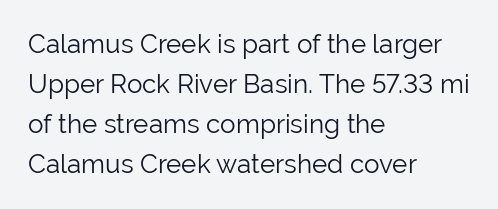
Descender tails drop into unmarked territory. Stroke mass is kept to a normal reading level or below. Default kerning and tracking; the words read as compact shapes. Teacher's note: observe the even left margin — that is flush-left alignment.
